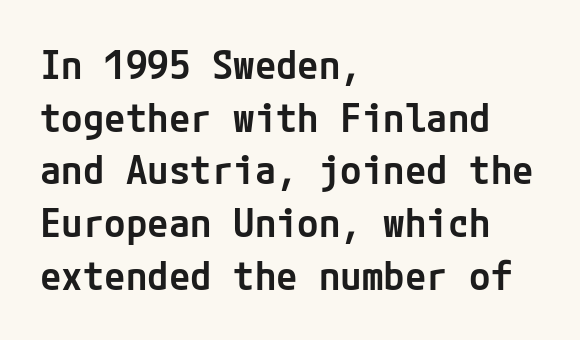
{"serif": "no", "italic": "no", "bold": "semi", "weight": "semibold", "width": "normal", "stroke_contrast": "low", "x_height": "medium", "underline": "no", "align": "left", "line_spacing": "normal", "line_spacing_ratio": 1.35, "letter_spacing": "normal", "letter_spacing_em": 0.0, "glyph_px": 39}
